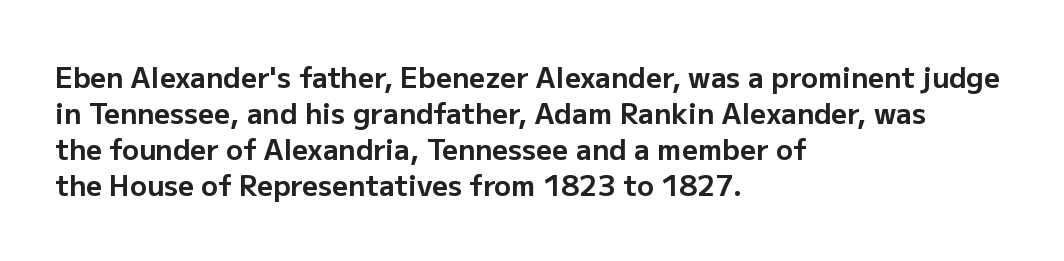
Q: Is the text bold? A: Yes.
Q: Is the text italic (slanted)? A: No, it is upright.
Q: Is the typeface a serif or a sans-serif typeface? A: Sans-serif.
Q: Is the text underlined? A: No.
Q: How is the paragraph aligned? A: Left-aligned.
Q: Is the spacing between letters normal or unusually wide? A: Normal.
Q: Is the spacing between lines tight, normal or loose? A: Normal.
Q: Width (condensed, normal, or wide)? A: Normal.
Q: Stroke contrast? A: Low.
Q: x-height? A: Medium.
Q: Monospaced? A: No.
